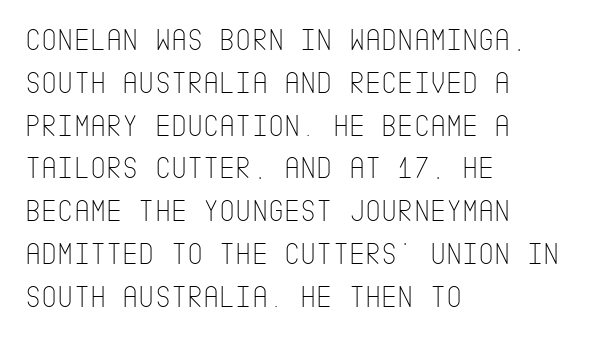
{"serif": "no", "italic": "no", "bold": "no", "weight": "thin", "width": "condensed", "stroke_contrast": "low", "x_height": "large", "underline": "no", "align": "left", "line_spacing": "normal", "line_spacing_ratio": 1.38, "letter_spacing": "normal", "letter_spacing_em": 0.0, "glyph_px": 31}
